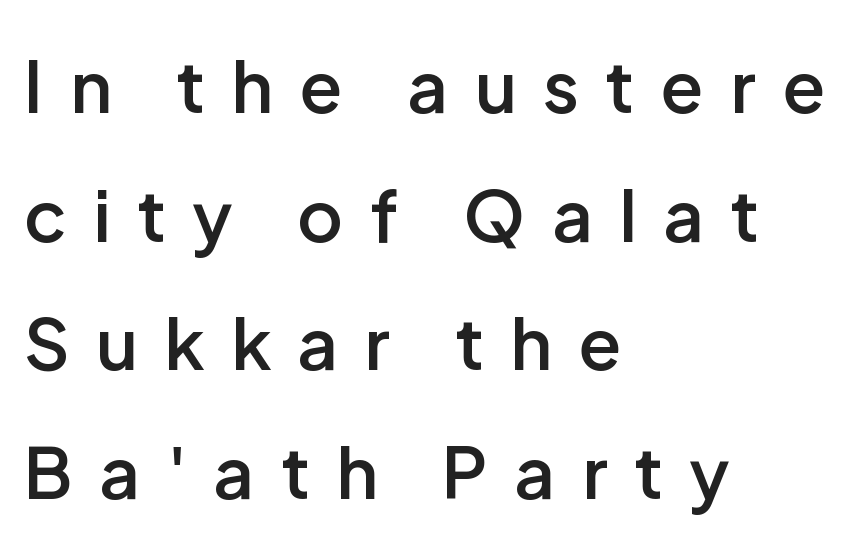
The passage shown has open, widely tracked lettering throughout. Do the characters align in a grid? No, the font is proportional. Posture: straight, roman, zero tilt. Serifs: no, the terminals of the letterforms are clean. The space directly below the letters is spotless.
